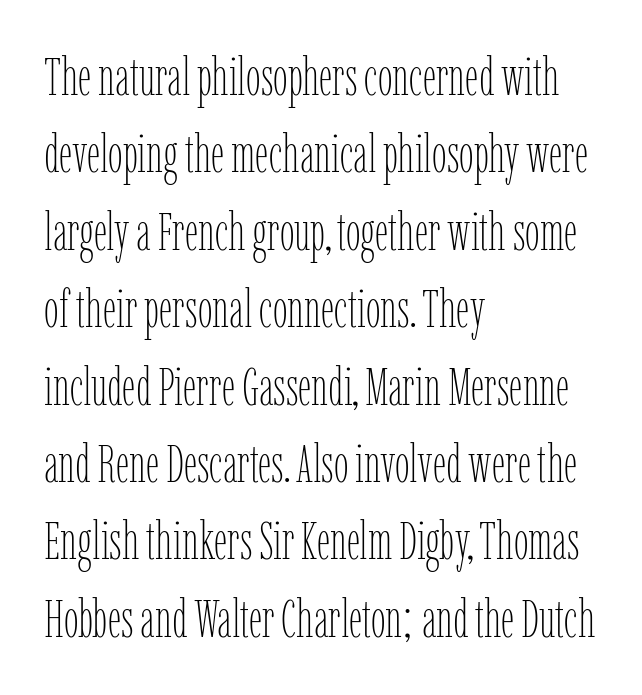
The image shows 53 px thin, condensed type, upright; set left-aligned, normal line spacing (1.46x), normal letter spacing, not underlined; low stroke contrast and a medium x-height.
